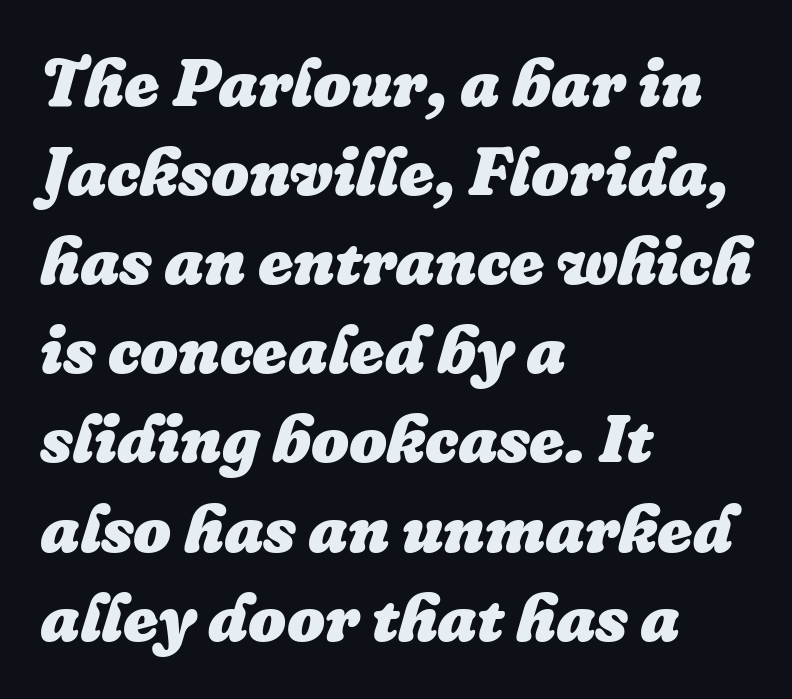
{"italic": "yes", "lean": "right", "slant_degrees": 16, "bold": "yes", "weight": "heavy", "width": "normal", "stroke_contrast": "low", "x_height": "medium", "monospaced": "no", "underline": "no", "align": "left", "line_spacing": "normal", "line_spacing_ratio": 1.33, "letter_spacing": "normal", "letter_spacing_em": 0.0, "glyph_px": 67}
